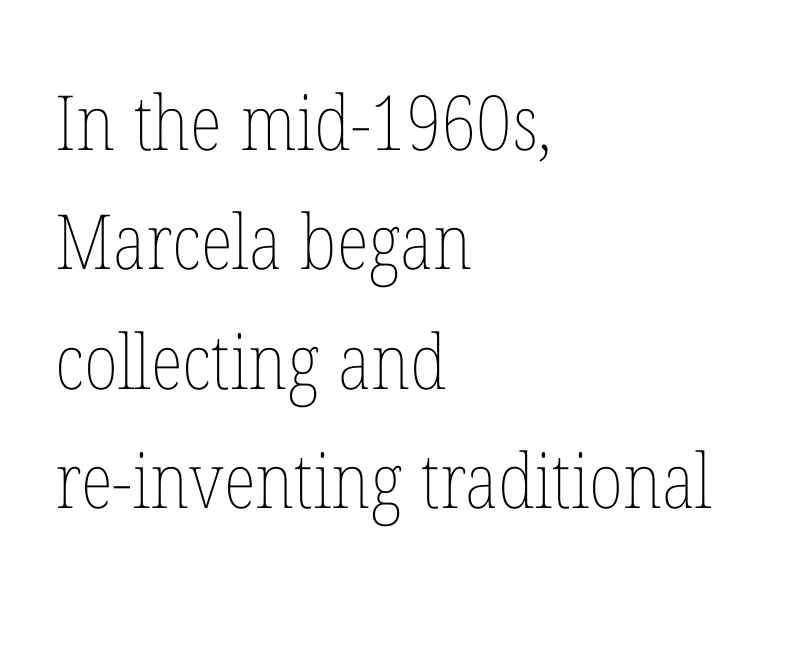
{"italic": "no", "bold": "no", "weight": "thin", "width": "condensed", "stroke_contrast": "low", "x_height": "medium", "monospaced": "no", "underline": "no", "align": "left", "line_spacing": "normal", "line_spacing_ratio": 1.57, "letter_spacing": "normal", "letter_spacing_em": 0.0, "glyph_px": 76}
